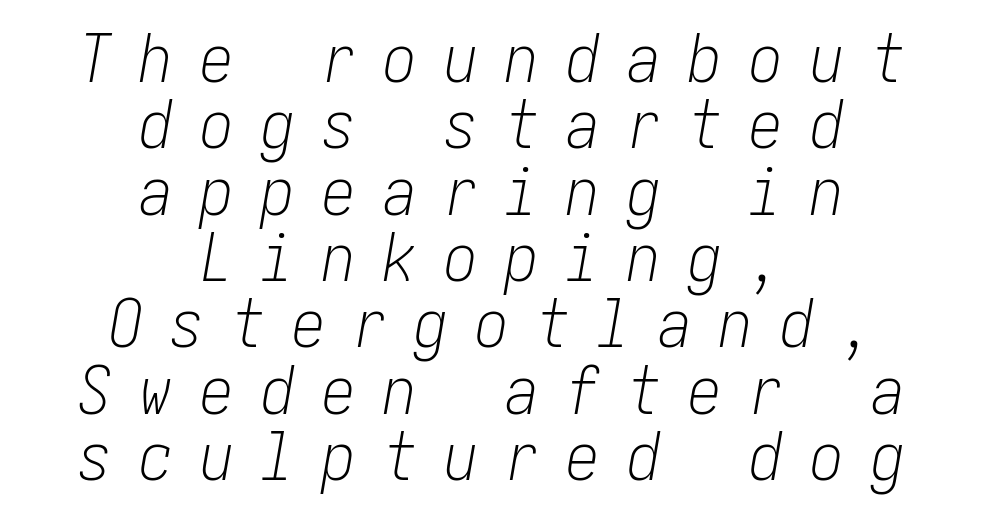
{"italic": "yes", "lean": "right", "slant_degrees": 10, "bold": "no", "weight": "light", "width": "condensed", "stroke_contrast": "low", "x_height": "medium", "underline": "no", "align": "center", "line_spacing": "tight", "line_spacing_ratio": 0.99, "letter_spacing": "wide", "letter_spacing_em": 0.41, "glyph_px": 67}
